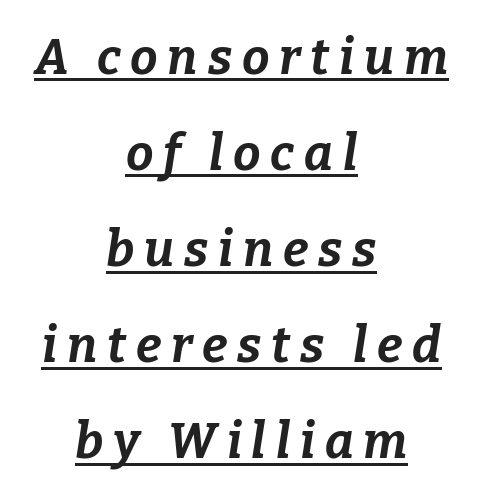
Q: Is the text bold? A: Yes.
Q: Is the text italic (slanted)? A: Yes, it leans right by about 9 degrees.
Q: Is the text underlined? A: Yes.
Q: How is the paragraph aligned? A: Centered.
Q: Is the spacing between letters normal or unusually wide? A: Unusually wide.
Q: Is the spacing between lines tight, normal or loose? A: Loose.
Q: Width (condensed, normal, or wide)? A: Normal.
Q: Stroke contrast? A: Low.
Q: x-height? A: Medium.
Q: Monospaced? A: No.
